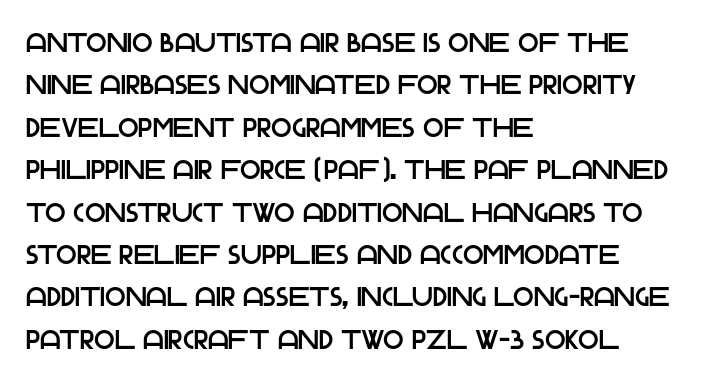
Q: Is the text italic (slanted)? A: No, it is upright.
Q: Is the text underlined? A: No.
Q: How is the paragraph aligned? A: Left-aligned.
Q: Is the spacing between letters normal or unusually wide? A: Normal.
Q: Is the spacing between lines tight, normal or loose? A: Normal.
